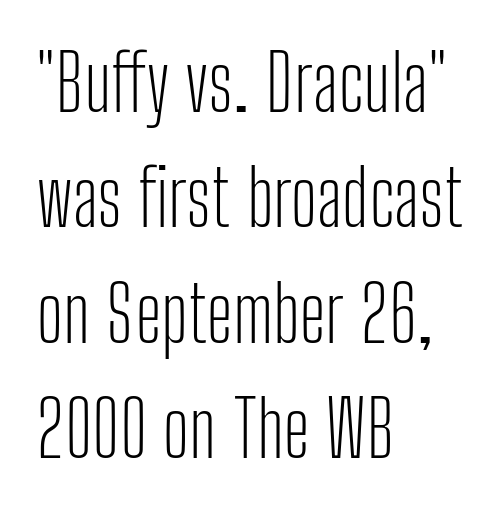
The image shows 77 px light, condensed sans-serif type, upright; set left-aligned, normal line spacing (1.5x), normal letter spacing, not underlined; low stroke contrast and a medium x-height.
